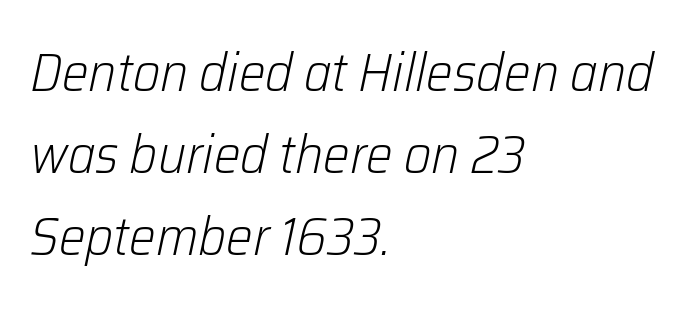
Q: Is the text bold? A: No.
Q: Is the text italic (slanted)? A: Yes, it leans right by about 12 degrees.
Q: Is the text underlined? A: No.
Q: How is the paragraph aligned? A: Left-aligned.
Q: Is the spacing between letters normal or unusually wide? A: Normal.
Q: Is the spacing between lines tight, normal or loose? A: Normal.
Q: Width (condensed, normal, or wide)? A: Normal.
Q: Stroke contrast? A: Low.
Q: x-height? A: Medium.
Q: Monospaced? A: No.
